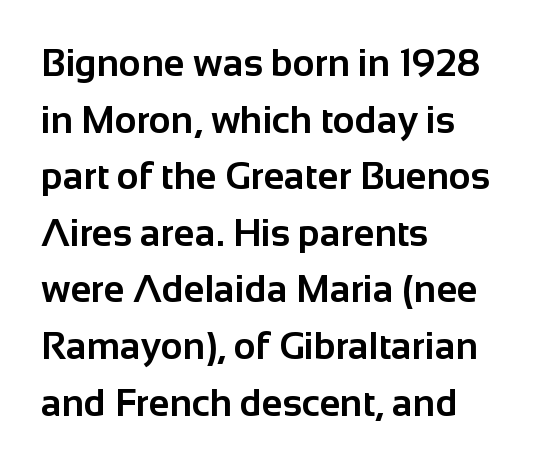
Q: Is the text bold? A: Yes.
Q: Is the text italic (slanted)? A: No, it is upright.
Q: Is the typeface a serif or a sans-serif typeface? A: Sans-serif.
Q: Is the text underlined? A: No.
Q: How is the paragraph aligned? A: Left-aligned.
Q: Is the spacing between letters normal or unusually wide? A: Normal.
Q: Is the spacing between lines tight, normal or loose? A: Normal.
Q: Width (condensed, normal, or wide)? A: Normal.
Q: Stroke contrast? A: Low.
Q: x-height? A: Medium.
Q: Monospaced? A: No.
